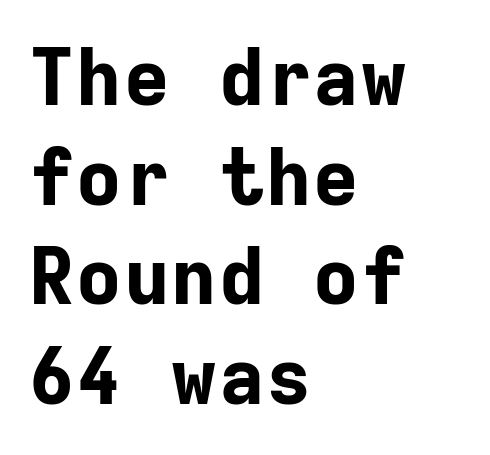
{"serif": "no", "italic": "no", "bold": "yes", "weight": "bold", "width": "normal", "stroke_contrast": "low", "x_height": "medium", "monospaced": "yes", "underline": "no", "align": "left", "line_spacing": "normal", "line_spacing_ratio": 1.26, "letter_spacing": "normal", "letter_spacing_em": 0.0, "glyph_px": 79}
